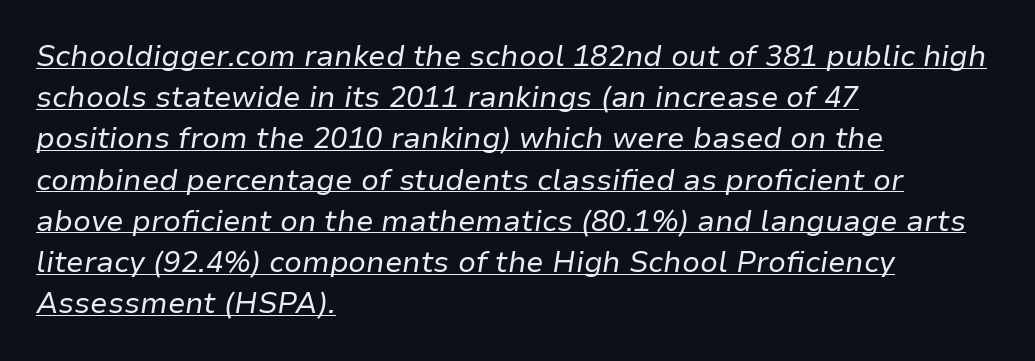
{"italic": "yes", "lean": "right", "slant_degrees": 9, "bold": "no", "weight": "regular", "width": "normal", "stroke_contrast": "low", "x_height": "medium", "monospaced": "no", "underline": "yes", "align": "left", "line_spacing": "normal", "line_spacing_ratio": 1.42, "letter_spacing": "normal", "letter_spacing_em": 0.0, "glyph_px": 29}
